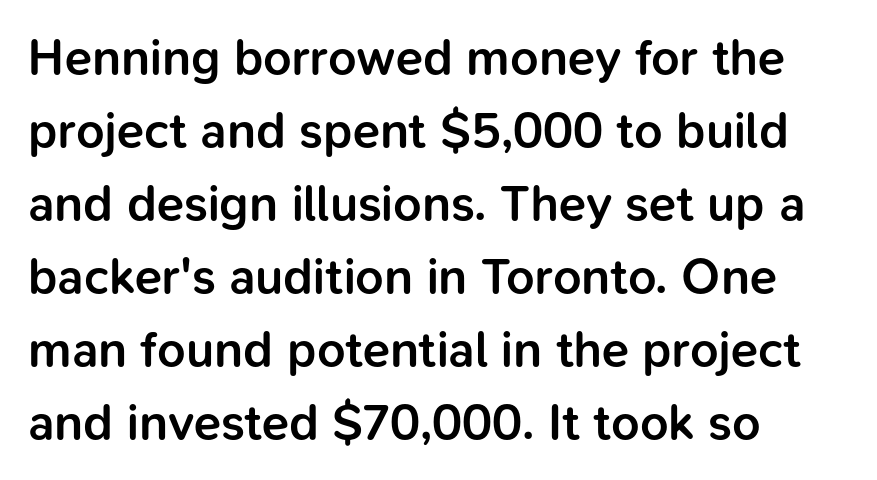
{"serif": "no", "italic": "no", "bold": "semi", "weight": "semibold", "width": "normal", "stroke_contrast": "low", "x_height": "medium", "monospaced": "no", "underline": "no", "align": "left", "line_spacing": "normal", "line_spacing_ratio": 1.46, "letter_spacing": "normal", "letter_spacing_em": 0.0, "glyph_px": 50}
